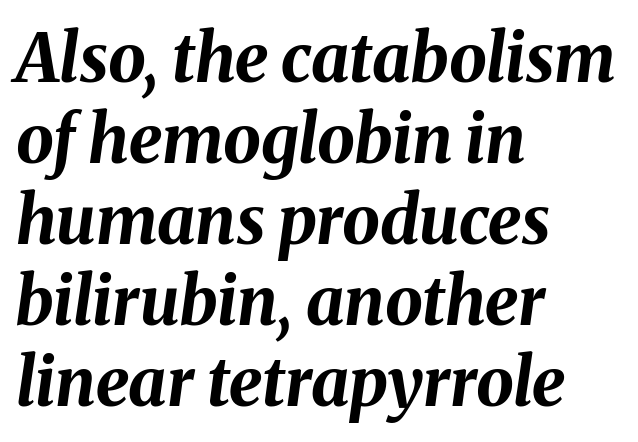
The image shows 67 px bold type, italic (leaning right); set left-aligned, line spacing 1.21x, normal letter spacing, not underlined; medium stroke contrast and a medium x-height.
